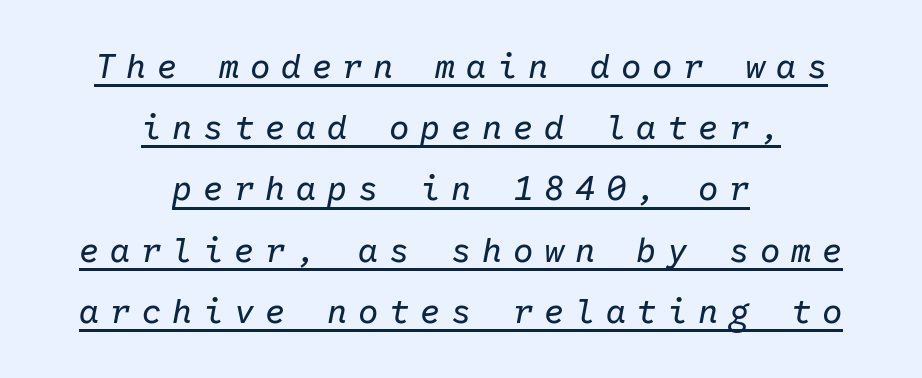
Q: Is the text bold? A: No.
Q: Is the text italic (slanted)? A: Yes, it leans right by about 10 degrees.
Q: Is the text underlined? A: Yes.
Q: How is the paragraph aligned? A: Centered.
Q: Is the spacing between letters normal or unusually wide? A: Unusually wide.
Q: Width (condensed, normal, or wide)? A: Normal.
Q: Stroke contrast? A: Low.
Q: x-height? A: Medium.
Q: Monospaced? A: Yes.
